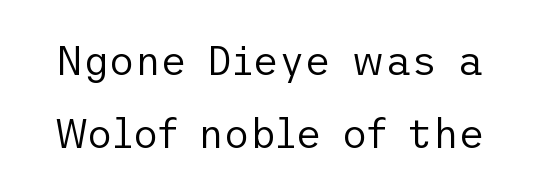
Beneath every word, the page is bare. Unlike italic type, these characters show no tilt at all. Examine the stroke ends and you'll find no serifs. Think standard paragraph weight, or any step lighter than that. Characters follow at the spacing the type designer built in.
